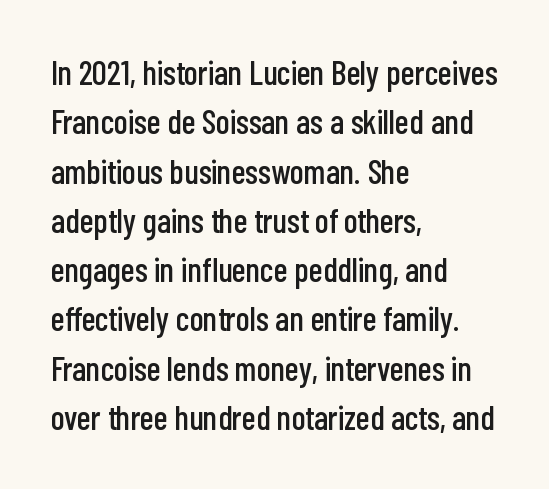
The image shows 34 px condensed sans-serif type, upright; set left-aligned, normal line spacing (1.45x), normal letter spacing, not underlined; low stroke contrast and a medium x-height.
